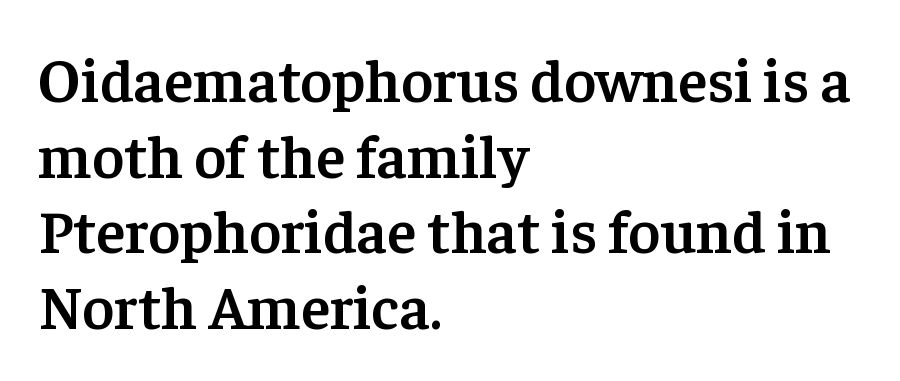
{"serif": "yes", "italic": "no", "bold": "semi", "weight": "semibold", "width": "normal", "stroke_contrast": "low", "x_height": "medium", "monospaced": "no", "underline": "no", "align": "left", "line_spacing_ratio": 1.24, "letter_spacing": "normal", "letter_spacing_em": 0.0, "glyph_px": 61}
